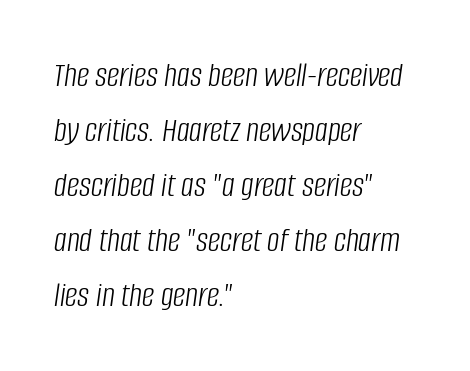
Is there much room between lines? A standard amount, neither cramped nor airy. A bare baseline throughout the passage. It's the slanting kind of type. No chunkiness to these letters — they're not bold. Here the designer chose a conventional face with non-uniform glyph widths.
